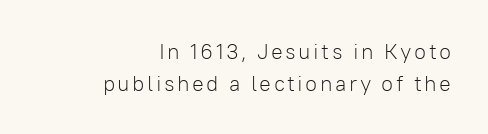
{"italic": "no", "bold": "no", "underline": "no", "align": "right", "line_spacing": "normal", "line_spacing_ratio": 1.44, "glyph_px": 22}
